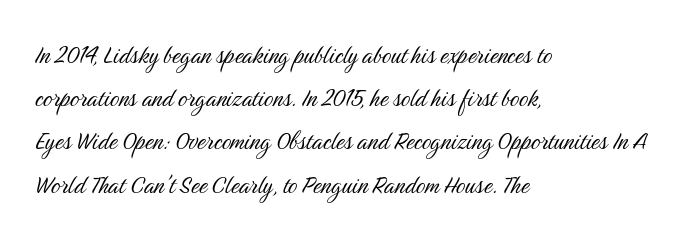
{"serif": "no", "bold": "no", "weight": "light", "width": "condensed", "stroke_contrast": "medium", "x_height": "medium", "monospaced": "no", "underline": "no", "align": "left", "line_spacing": "normal", "line_spacing_ratio": 1.49, "letter_spacing": "normal", "letter_spacing_em": 0.0, "glyph_px": 29}
